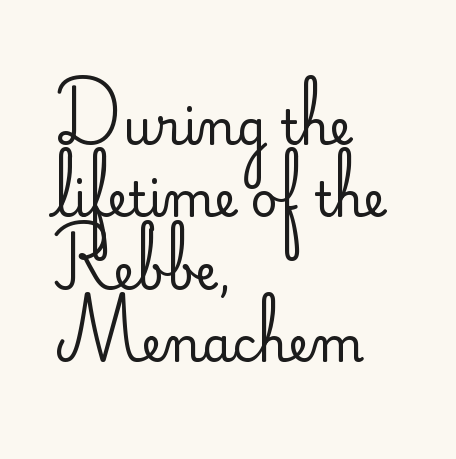
The image shows 47 px regular-weight sans-serif type, upright; set left-aligned, normal line spacing (1.54x), normal letter spacing, not underlined; low stroke contrast and a small x-height.
